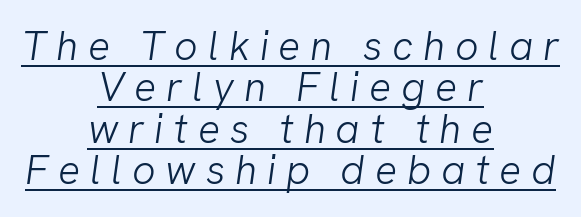
The image shows 41 px light sans-serif type; set centered, tight line spacing (1.01x), unusually wide letter spacing (+0.24 em), underlined; low stroke contrast and a medium x-height.
